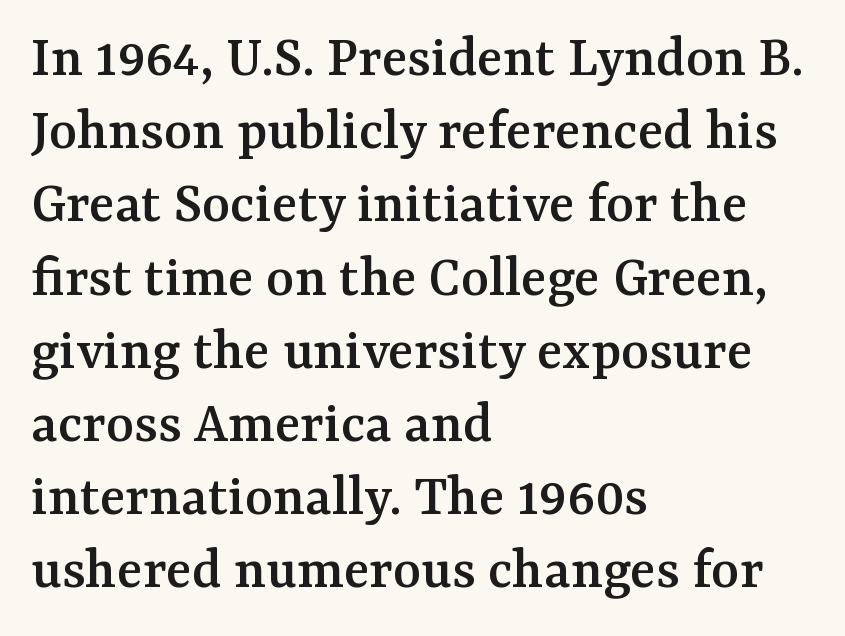
The rendering uses natural spacing where letterforms have individual widths. Posture: vertical. Letter spacing: default. The compositor pushed each line to the left boundary. The letters carry serifs — small finishing strokes at the ends of their stems.
